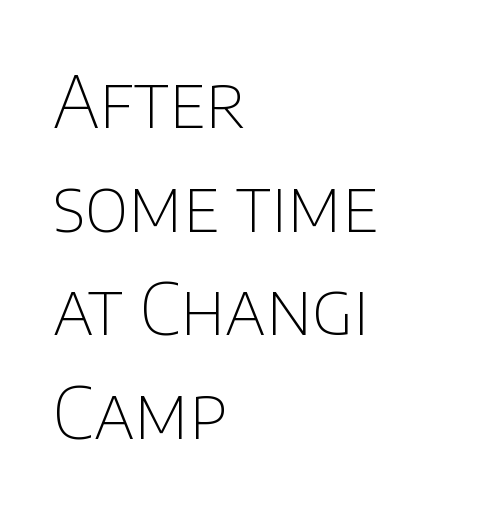
Q: Is the text bold? A: No.
Q: Is the text italic (slanted)? A: No, it is upright.
Q: Is the typeface a serif or a sans-serif typeface? A: Sans-serif.
Q: Is the text underlined? A: No.
Q: How is the paragraph aligned? A: Left-aligned.
Q: Is the spacing between letters normal or unusually wide? A: Normal.
Q: Is the spacing between lines tight, normal or loose? A: Normal.
Q: Width (condensed, normal, or wide)? A: Normal.
Q: Stroke contrast? A: Low.
Q: x-height? A: Large.
Q: Monospaced? A: No.
